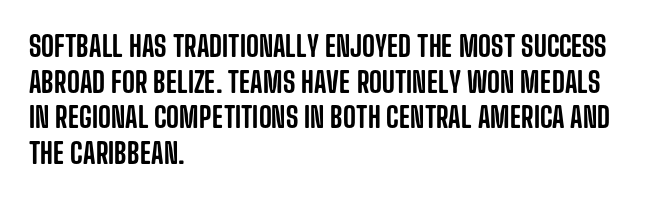
Q: Is the text italic (slanted)? A: No, it is upright.
Q: Is the typeface a serif or a sans-serif typeface? A: Sans-serif.
Q: Is the text underlined? A: No.
Q: How is the paragraph aligned? A: Left-aligned.
Q: Is the spacing between letters normal or unusually wide? A: Normal.
Q: Is the spacing between lines tight, normal or loose? A: Normal.
Q: Width (condensed, normal, or wide)? A: Condensed.
Q: Stroke contrast? A: Low.
Q: x-height? A: Large.
Q: Monospaced? A: No.
